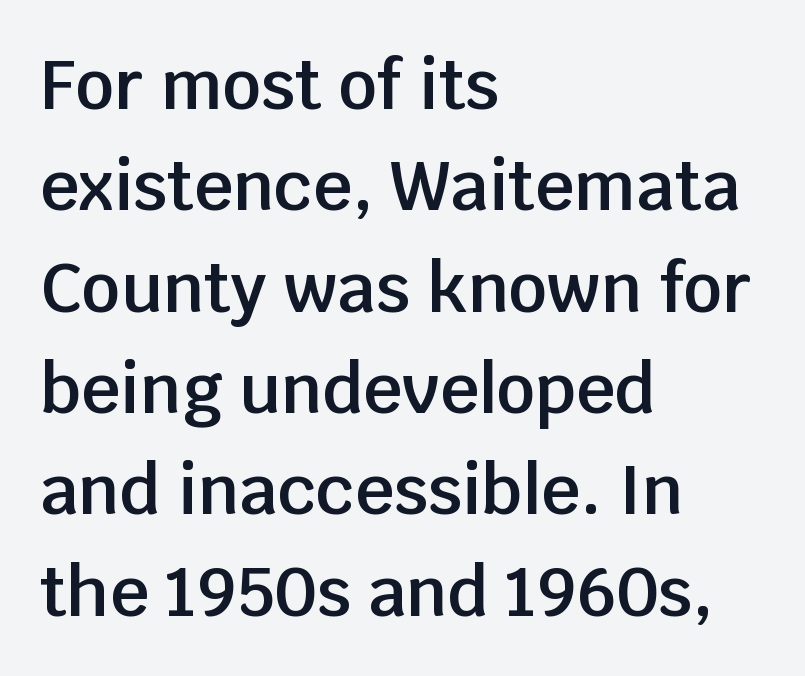
{"serif": "no", "italic": "no", "bold": "semi", "weight": "semibold", "width": "normal", "stroke_contrast": "low", "x_height": "large", "monospaced": "no", "underline": "no", "align": "left", "line_spacing": "normal", "line_spacing_ratio": 1.49, "letter_spacing": "normal", "letter_spacing_em": 0.0, "glyph_px": 68}
